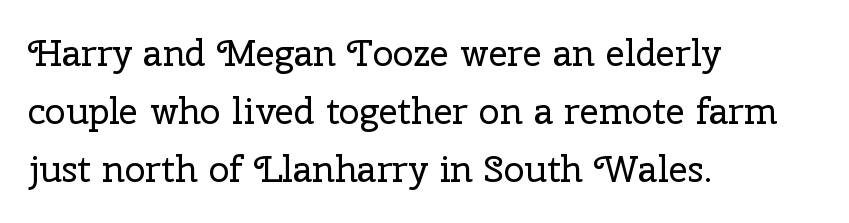
{"serif": "yes", "italic": "no", "bold": "no", "weight": "regular", "width": "normal", "stroke_contrast": "low", "x_height": "medium", "monospaced": "no", "underline": "no", "align": "left", "line_spacing": "normal", "line_spacing_ratio": 1.57, "letter_spacing": "normal", "letter_spacing_em": 0.0, "glyph_px": 37}
